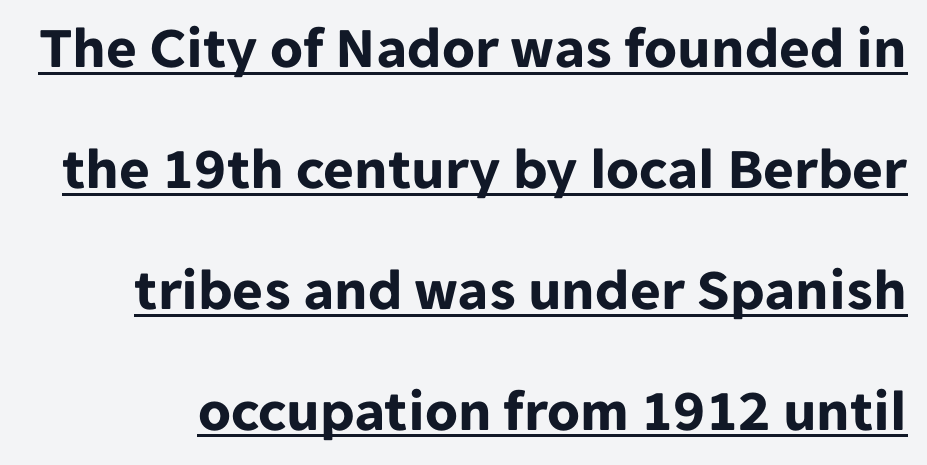
{"serif": "no", "italic": "no", "bold": "yes", "weight": "bold", "width": "normal", "stroke_contrast": "low", "x_height": "medium", "monospaced": "no", "underline": "yes", "line_spacing": "loose", "line_spacing_ratio": 2.05, "letter_spacing": "normal", "letter_spacing_em": 0.0, "glyph_px": 59}
